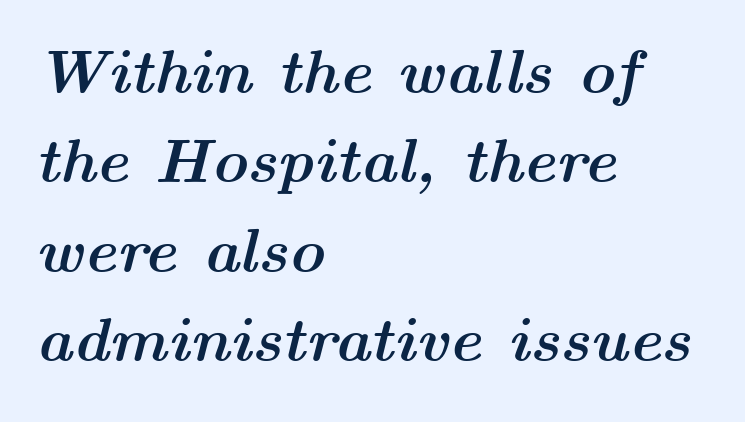
The image shows 62 px semibold, wide type, italic (leaning right); set left-aligned, normal line spacing (1.44x), normal letter spacing, not underlined; medium stroke contrast and a medium x-height.
